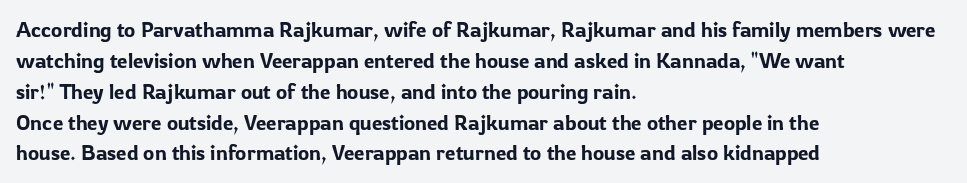
The image shows 21 px text type, upright; set left-aligned, normal line spacing (1.47x), normal letter spacing, not underlined.
